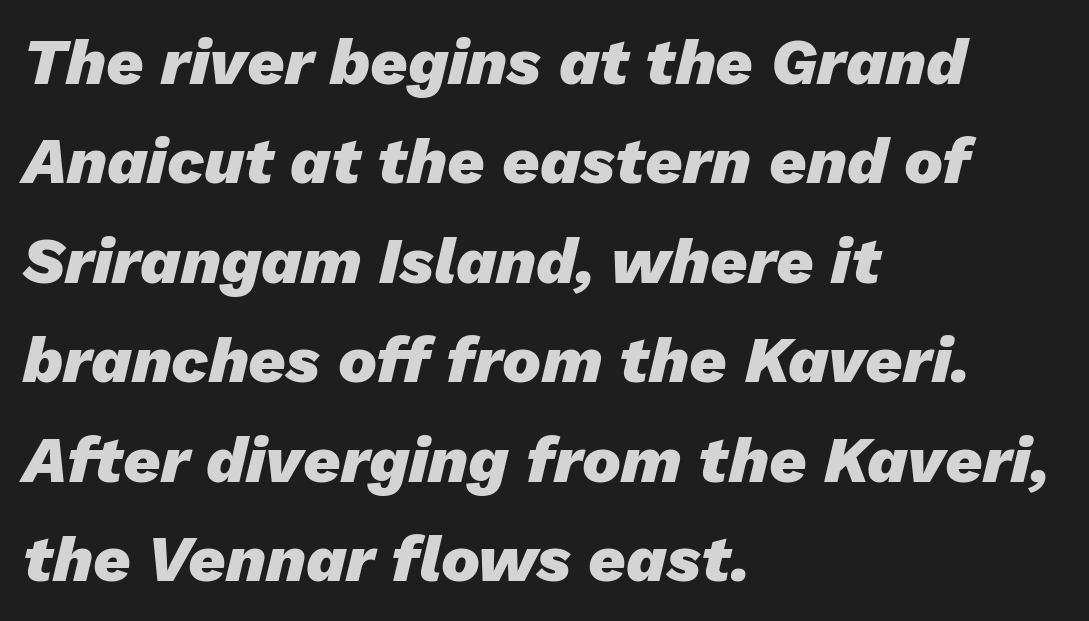
Q: Is the text bold? A: Yes.
Q: Is the text italic (slanted)? A: Yes, it leans right by about 13 degrees.
Q: Is the text underlined? A: No.
Q: How is the paragraph aligned? A: Left-aligned.
Q: Is the spacing between letters normal or unusually wide? A: Normal.
Q: Is the spacing between lines tight, normal or loose? A: Normal.
Q: Width (condensed, normal, or wide)? A: Normal.
Q: Stroke contrast? A: Low.
Q: x-height? A: Medium.
Q: Monospaced? A: No.
